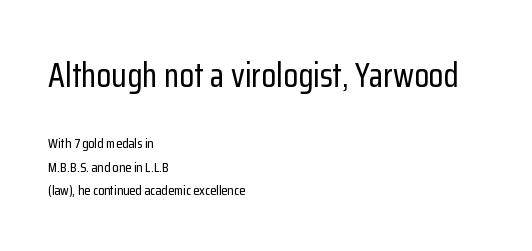
The image shows 34 px condensed sans-serif type, upright; set left-aligned, normal line spacing (1.68x), normal letter spacing, not underlined; the first (top) block is 2.43x larger; low stroke contrast and a medium x-height.
